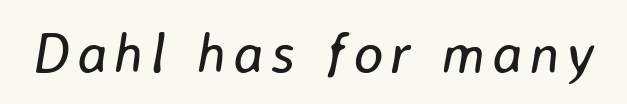
Q: Is the text bold? A: No.
Q: Is the text italic (slanted)? A: Yes, it leans right by about 8 degrees.
Q: Is the text underlined? A: No.
Q: Width (condensed, normal, or wide)? A: Normal.
Q: Stroke contrast? A: Low.
Q: x-height? A: Medium.
Q: Monospaced? A: No.
